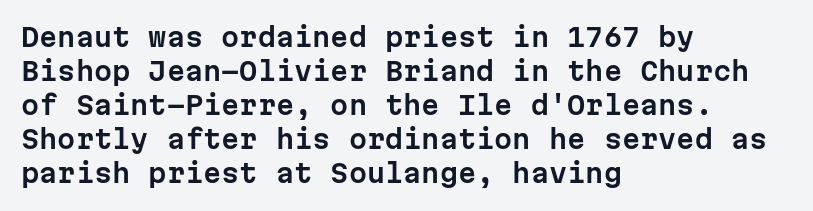
{"italic": "no", "underline": "no", "align": "left", "line_spacing": "normal", "line_spacing_ratio": 1.31, "letter_spacing": "normal", "letter_spacing_em": 0.0, "glyph_px": 26}
